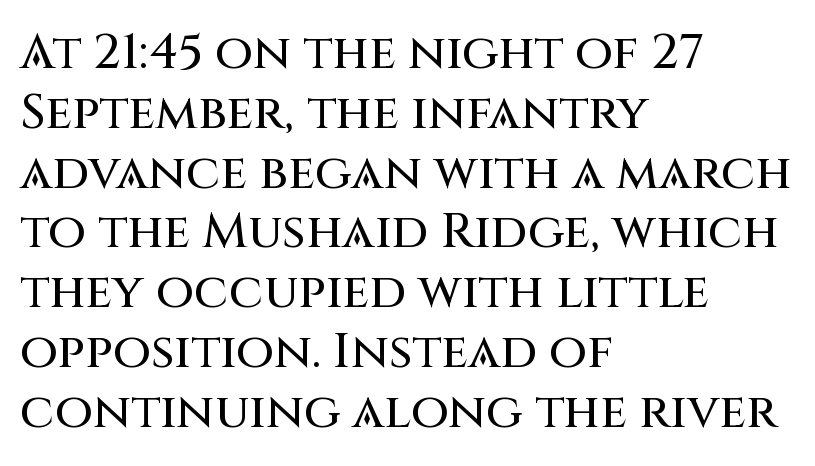
No word sits above an underline. Horizontally, the lines are justified to the leading edge only. I'd call this a sans setting — the letters go barefoot. Nobody touched the tracking dial on this one. Is this a fixed-width face? No — the glyphs have proportional, varying widths.
